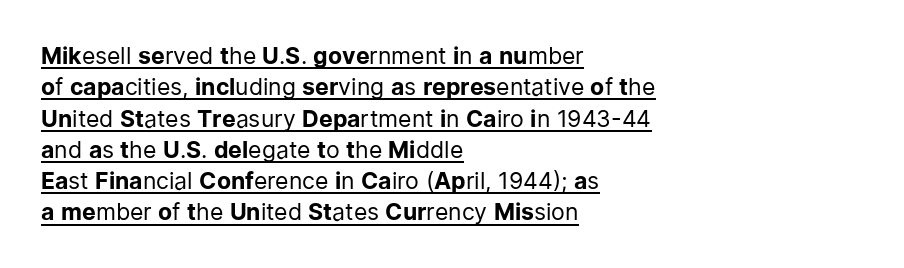
{"italic": "no", "bold": "no", "underline": "yes", "align": "left", "line_spacing": "normal", "line_spacing_ratio": 1.36, "letter_spacing": "normal", "letter_spacing_em": 0.0, "glyph_px": 23}
